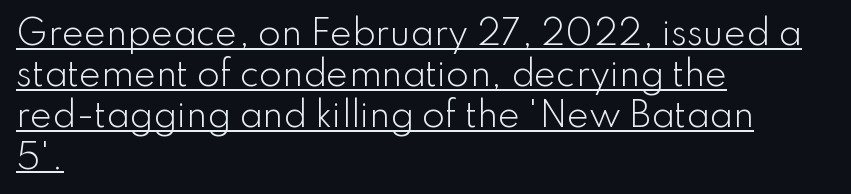
A typesetter would call this leading conventional body-copy spacing. This sample uses a sans-serif face. A typesetter would call this proportional, since set widths differ per character. The letterforms sit shoulder to shoulder at normal distance. Upright lettering throughout.
